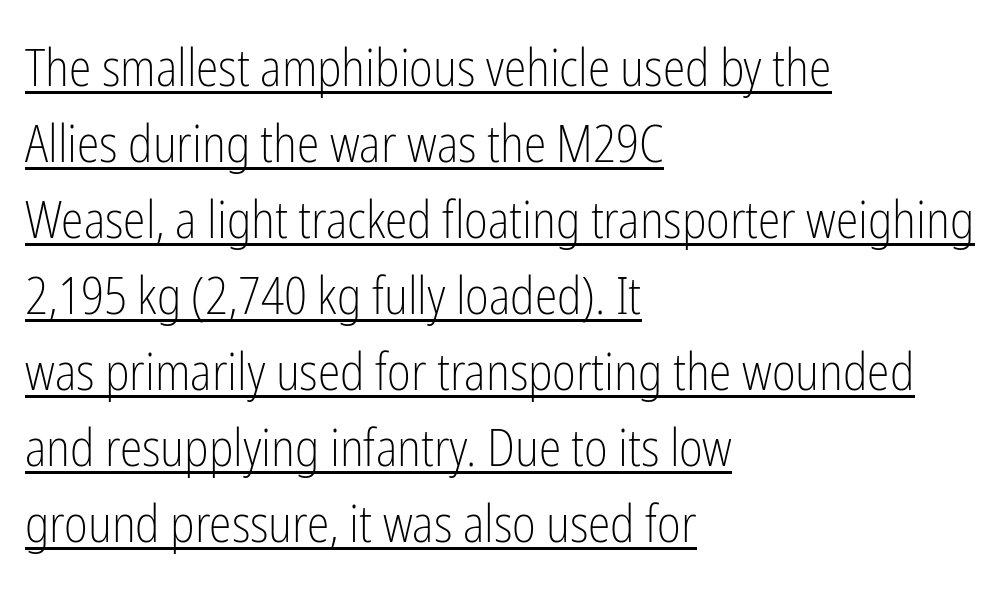
Q: Is the text bold? A: No.
Q: Is the text italic (slanted)? A: No, it is upright.
Q: Is the typeface a serif or a sans-serif typeface? A: Sans-serif.
Q: Is the text underlined? A: Yes.
Q: How is the paragraph aligned? A: Left-aligned.
Q: Is the spacing between letters normal or unusually wide? A: Normal.
Q: Is the spacing between lines tight, normal or loose? A: Normal.
Q: Width (condensed, normal, or wide)? A: Condensed.
Q: Stroke contrast? A: Low.
Q: x-height? A: Medium.
Q: Monospaced? A: No.
